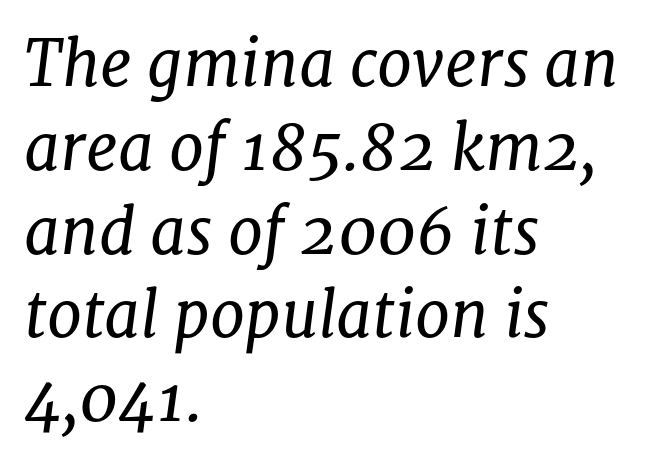
{"serif": "yes", "italic": "yes", "lean": "right", "slant_degrees": 8, "bold": "no", "weight": "regular", "width": "normal", "stroke_contrast": "low", "x_height": "medium", "monospaced": "no", "underline": "no", "align": "left", "line_spacing": "normal", "line_spacing_ratio": 1.33, "letter_spacing": "normal", "letter_spacing_em": 0.0, "glyph_px": 63}
